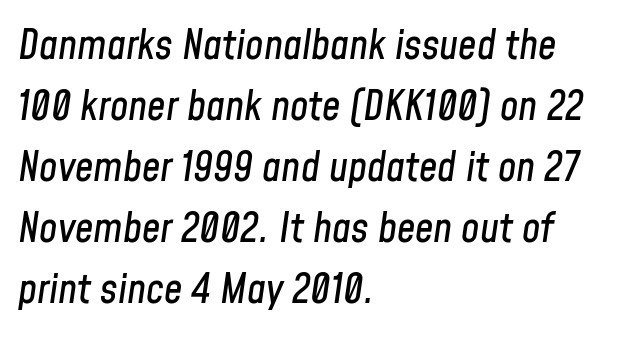
{"italic": "yes", "lean": "right", "slant_degrees": 8, "width": "condensed", "stroke_contrast": "low", "x_height": "medium", "monospaced": "no", "underline": "no", "align": "left", "line_spacing": "normal", "line_spacing_ratio": 1.49, "letter_spacing": "normal", "letter_spacing_em": 0.0, "glyph_px": 41}
